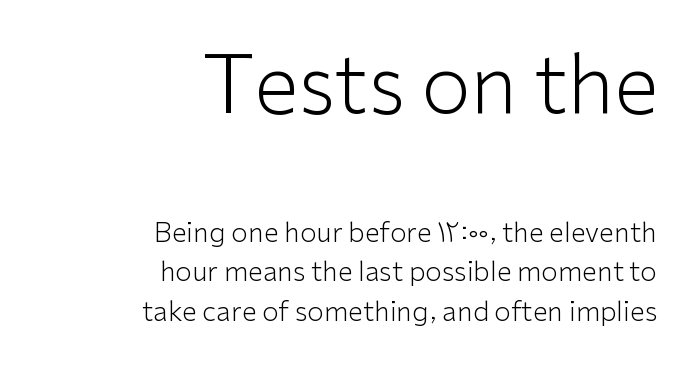
The image shows 80 px light sans-serif type, upright; set right-aligned, normal line spacing (1.47x), normal letter spacing, not underlined; the first (top) block is 2.96x larger; low stroke contrast and a medium x-height.
